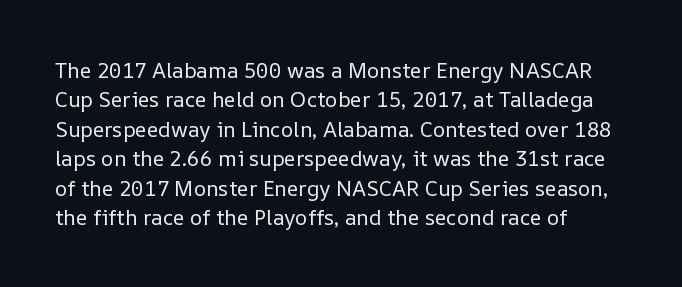
The image shows 21 px text type, upright; set left-aligned, normal line spacing (1.4x), normal letter spacing, not underlined.
